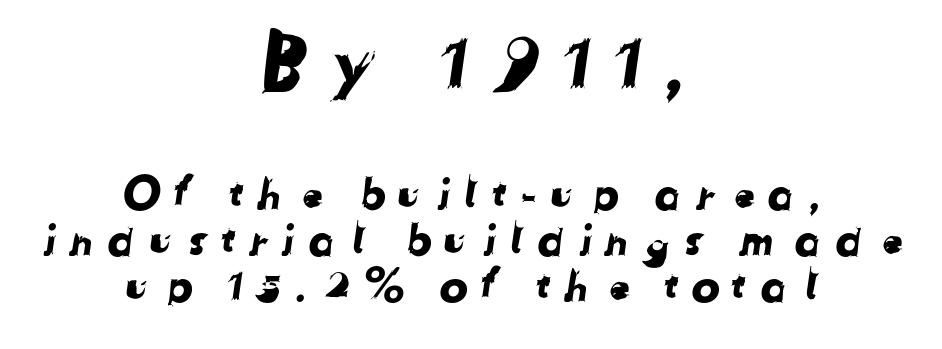
Glyph-to-glyph distance is far greater than everyday printed text. The compositor balanced each line on the midline. Typographically, this falls in the sans-serif category. Bare-footed words on every line. This sample has the flowing, uneven cadence of proportional lettering. The designer dialed line spacing down below the default.
